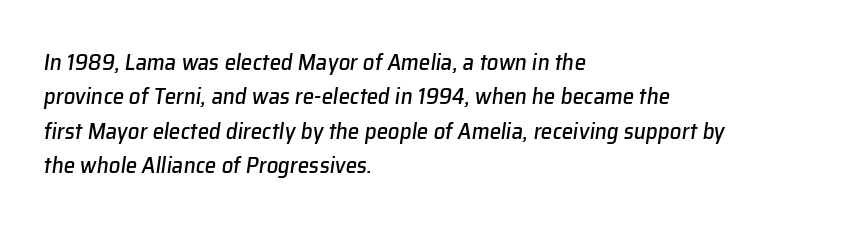
{"italic": "yes", "lean": "right", "slant_degrees": 8, "underline": "no", "align": "left", "line_spacing": "normal", "line_spacing_ratio": 1.49, "letter_spacing": "normal", "letter_spacing_em": 0.0, "glyph_px": 23}
